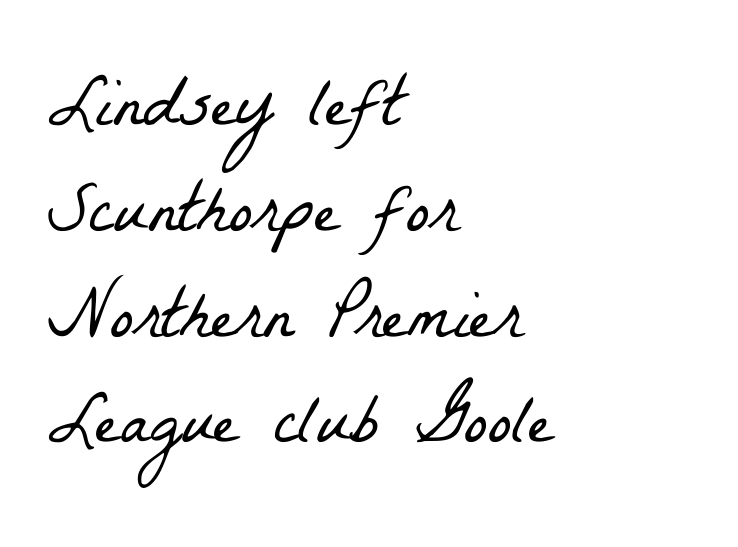
Little horizontal feet cap the strokes, marking this as serif type. Check under the words: just untouched page. The compositor pushed each line to the left boundary. These lines are rendered in a variable-pitch font. The letterforms sit shoulder to shoulder at normal distance. Ink coverage per letter is moderate at most.
